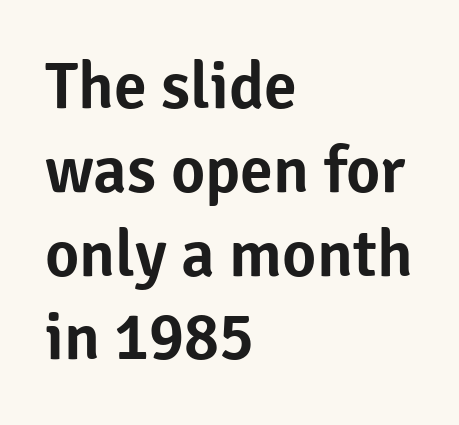
Q: Is the text italic (slanted)? A: No, it is upright.
Q: Is the typeface a serif or a sans-serif typeface? A: Sans-serif.
Q: Is the text underlined? A: No.
Q: How is the paragraph aligned? A: Left-aligned.
Q: Is the spacing between letters normal or unusually wide? A: Normal.
Q: Is the spacing between lines tight, normal or loose? A: Normal.
Q: Width (condensed, normal, or wide)? A: Normal.
Q: Stroke contrast? A: Low.
Q: x-height? A: Medium.
Q: Monospaced? A: No.
